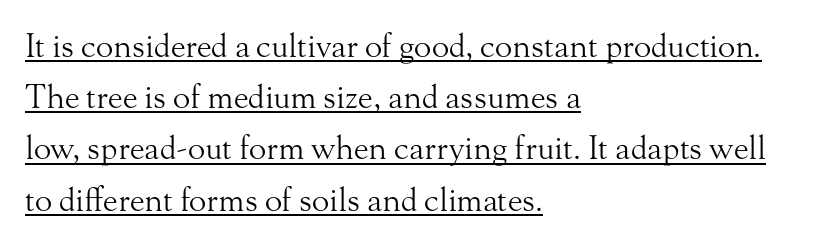
{"serif": "yes", "italic": "no", "bold": "no", "weight": "light", "width": "normal", "stroke_contrast": "medium", "x_height": "small", "monospaced": "no", "underline": "yes", "align": "left", "line_spacing": "normal", "line_spacing_ratio": 1.6, "letter_spacing": "normal", "letter_spacing_em": 0.0, "glyph_px": 32}
